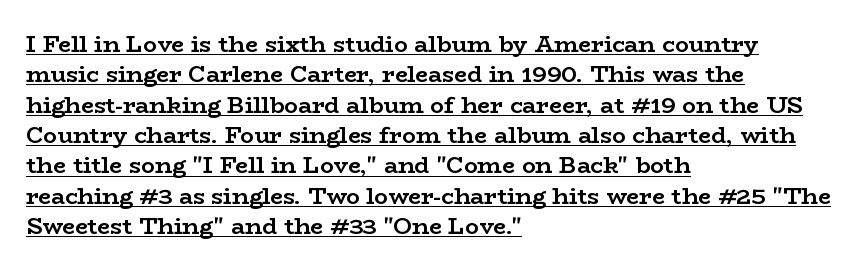
This sample carries an underscore along the baseline area. How are the letters spaced? Ordinarily, with no added tracking. The letters are bold, with thick, heavy strokes. Quick note: interline space is typical. Compared with a centered layout, this one pins lines to the left instead.
